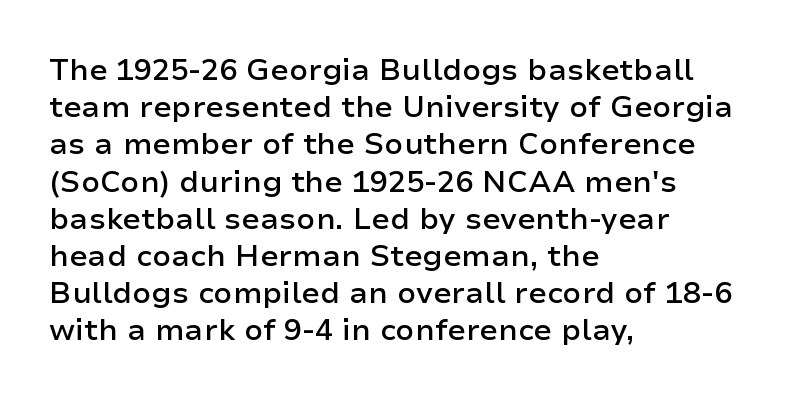
The image shows 30 px semibold sans-serif type, upright; set left-aligned, line spacing 1.24x, normal letter spacing, not underlined; low stroke contrast and a medium x-height.
